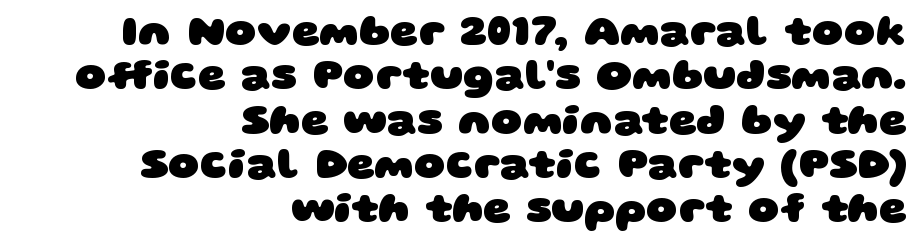
Q: Is the text bold? A: Yes.
Q: Is the typeface a serif or a sans-serif typeface? A: Sans-serif.
Q: Is the text underlined? A: No.
Q: How is the paragraph aligned? A: Right-aligned.
Q: Is the spacing between letters normal or unusually wide? A: Normal.
Q: Is the spacing between lines tight, normal or loose? A: Tight.
Q: Width (condensed, normal, or wide)? A: Wide.
Q: Stroke contrast? A: Low.
Q: x-height? A: Large.
Q: Monospaced? A: No.
